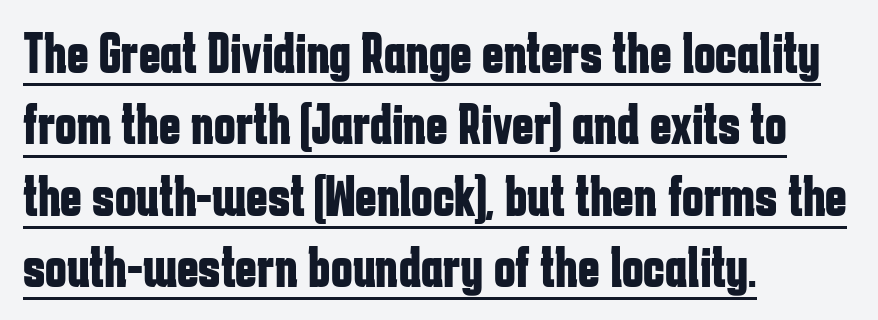
The image shows 58 px bold, condensed sans-serif type, upright; set left-aligned, line spacing 1.23x, normal letter spacing, underlined; low stroke contrast and a medium x-height.
